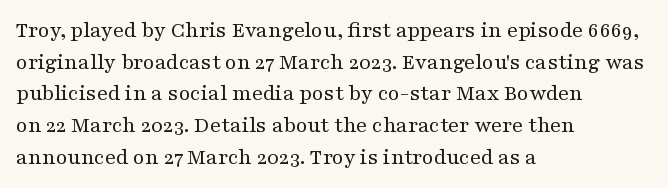
{"italic": "no", "bold": "no", "underline": "no", "align": "left", "line_spacing": "normal", "line_spacing_ratio": 1.38, "letter_spacing": "normal", "letter_spacing_em": 0.0, "glyph_px": 23}
